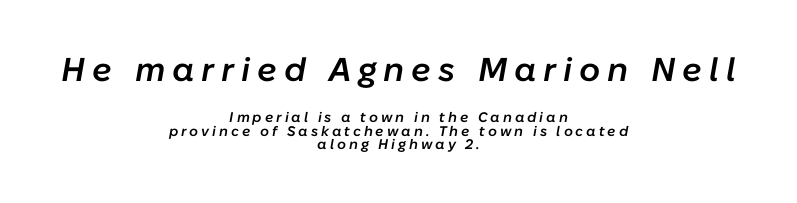
{"italic": "yes", "lean": "right", "slant_degrees": 10, "bold": "semi", "weight": "semibold", "width": "normal", "stroke_contrast": "low", "x_height": "medium", "monospaced": "no", "underline": "no", "align": "center", "line_spacing": "tight", "line_spacing_ratio": 0.96, "letter_spacing": "wide", "letter_spacing_em": 0.21, "larger_block": "first", "size_ratio": 2.36, "glyph_px": 33}
